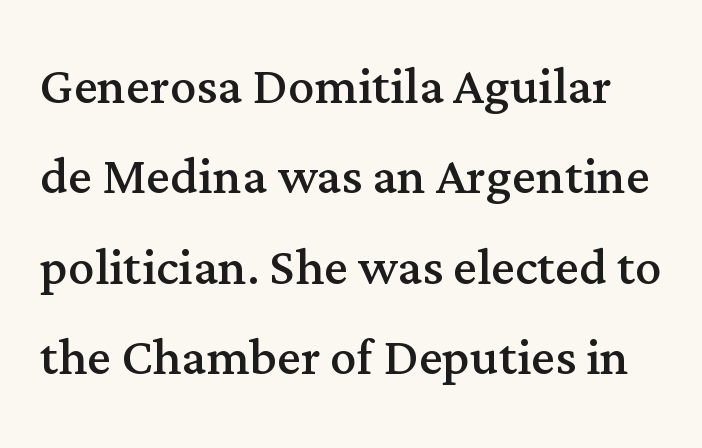
The image shows 66 px regular-weight serif type, upright; set normal line spacing (1.37x), normal letter spacing, not underlined; medium stroke contrast and a medium x-height.
